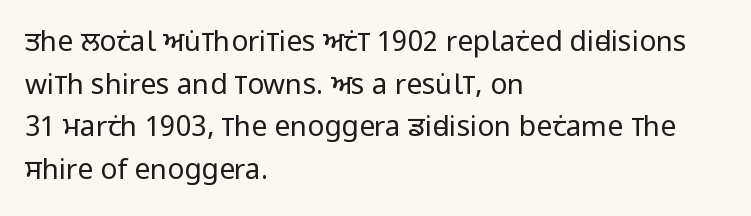
The image shows 28 px regular-weight, condensed sans-serif type, upright; set left-aligned, normal line spacing (1.52x), normal letter spacing, not underlined; low stroke contrast and a large x-height.
